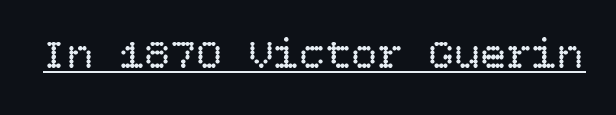
{"italic": "no", "bold": "no", "weight": "regular", "width": "normal", "stroke_contrast": "low", "x_height": "large", "underline": "yes", "letter_spacing": "normal", "letter_spacing_em": 0.0, "glyph_px": 43}
